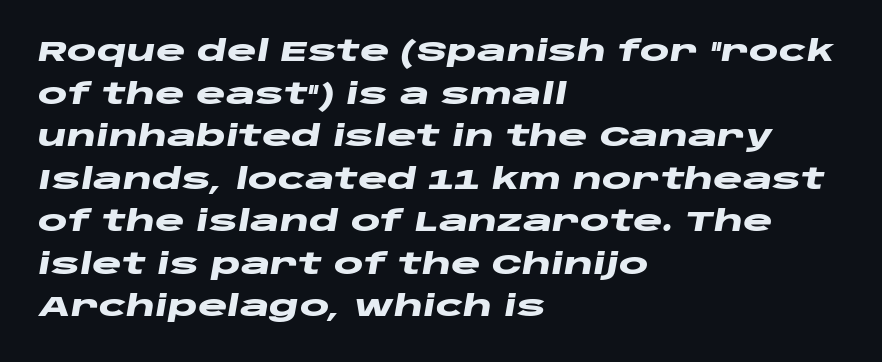
Is this a fixed-width face? No — the glyphs have proportional, varying widths. Left-aligned paragraph, ragged on the right. The face used here is rendered with its standard letterfit. Heavy, bold letterforms.
